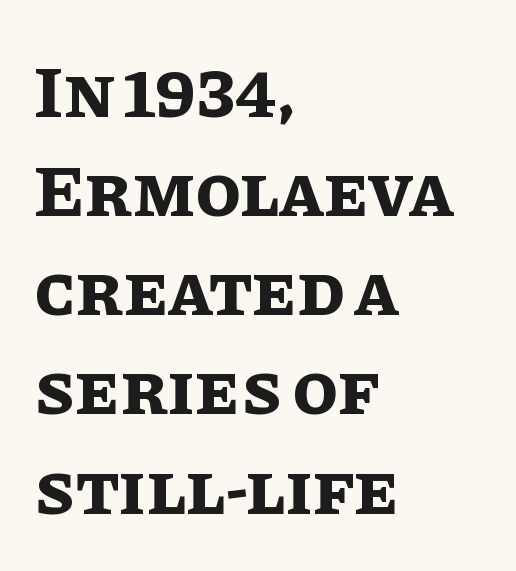
Q: Is the text bold? A: Yes.
Q: Is the text italic (slanted)? A: No, it is upright.
Q: Is the text underlined? A: No.
Q: How is the paragraph aligned? A: Left-aligned.
Q: Is the spacing between letters normal or unusually wide? A: Normal.
Q: Is the spacing between lines tight, normal or loose? A: Normal.
Q: Width (condensed, normal, or wide)? A: Normal.
Q: Stroke contrast? A: Low.
Q: x-height? A: Large.
Q: Monospaced? A: No.
